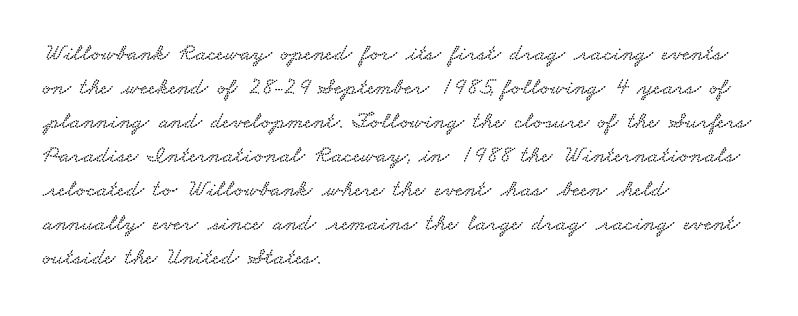
{"underline": "no", "align": "left", "line_spacing": "normal", "line_spacing_ratio": 1.42, "letter_spacing": "normal", "letter_spacing_em": 0.0, "glyph_px": 24}
